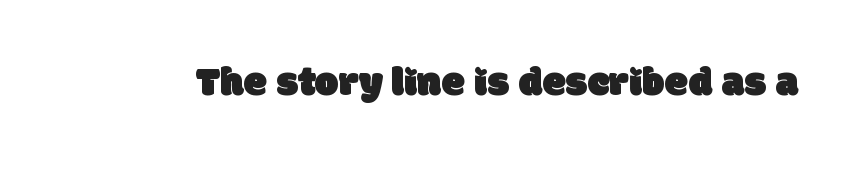
The image shows 42 px sans-serif type; set normal letter spacing, not underlined; low stroke contrast and a large x-height.
